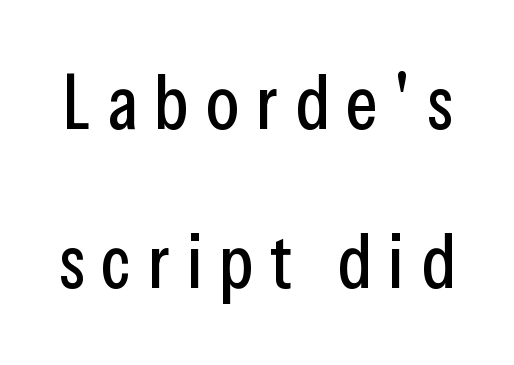
{"serif": "no", "italic": "no", "width": "condensed", "stroke_contrast": "low", "x_height": "medium", "monospaced": "no", "underline": "no", "line_spacing": "loose", "line_spacing_ratio": 2.09, "letter_spacing": "wide", "letter_spacing_em": 0.22, "glyph_px": 76}
